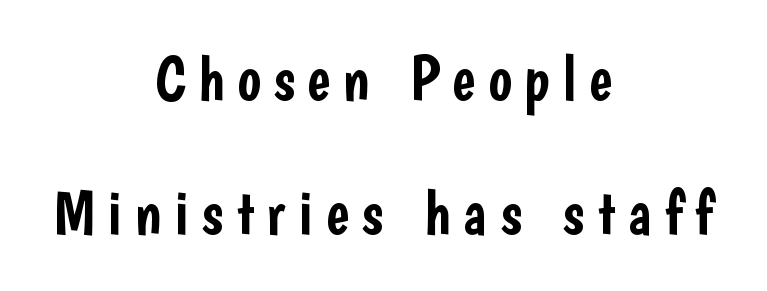
The image shows 63 px condensed sans-serif type, upright; set centered, loose line spacing (2.13x), unusually wide letter spacing (+0.2 em), not underlined; low stroke contrast and a medium x-height.
